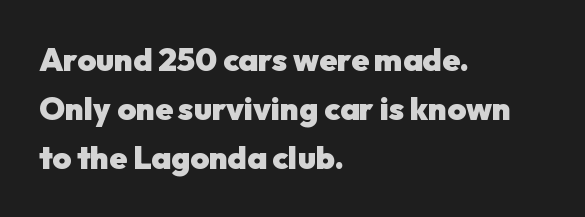
{"serif": "no", "italic": "no", "bold": "yes", "weight": "heavy", "width": "normal", "stroke_contrast": "low", "x_height": "medium", "monospaced": "no", "underline": "no", "align": "left", "line_spacing": "normal", "line_spacing_ratio": 1.53, "letter_spacing": "normal", "letter_spacing_em": 0.0, "glyph_px": 32}
